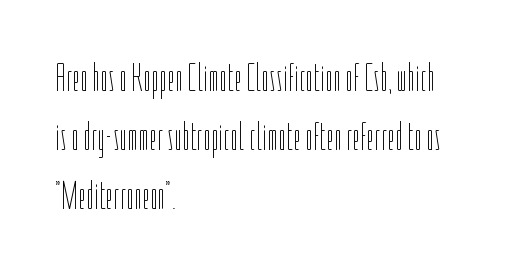
The image shows 40 px thin, condensed type, upright; set left-aligned, normal line spacing (1.47x), normal letter spacing, not underlined; low stroke contrast and a medium x-height.
